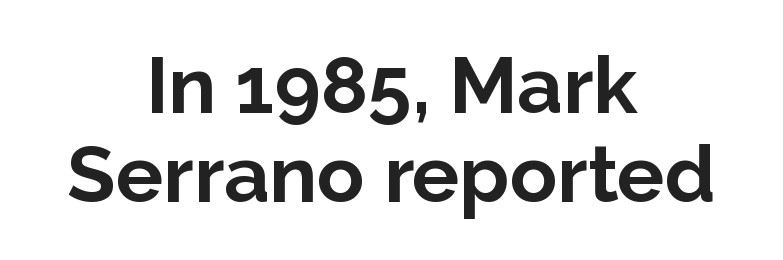
Which margin do the lines hug? Neither — every line sits in the middle. Varying glyph widths throughout — classic text-font behaviour. Is there much room between lines? No — they nearly touch. The axis of the letterforms is exactly vertical. This is sans-serif lettering, the kind often seen on screens and signage.
